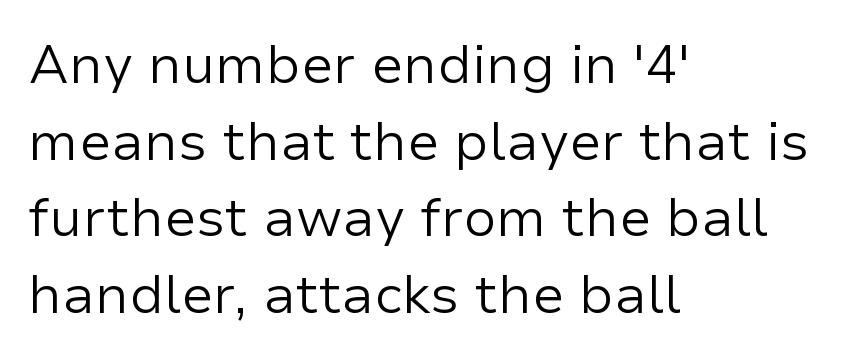
The image shows 54 px regular-weight sans-serif type, upright; set left-aligned, normal line spacing (1.42x), normal letter spacing, not underlined; low stroke contrast and a medium x-height.
